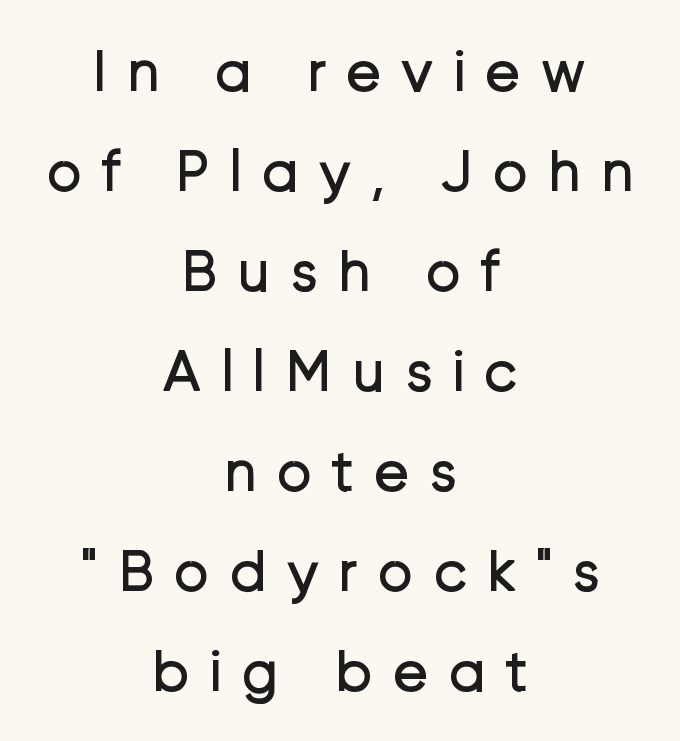
Q: Is the text bold? A: No.
Q: Is the text italic (slanted)? A: No, it is upright.
Q: Is the typeface a serif or a sans-serif typeface? A: Sans-serif.
Q: Is the text underlined? A: No.
Q: How is the paragraph aligned? A: Centered.
Q: Is the spacing between letters normal or unusually wide? A: Unusually wide.
Q: Is the spacing between lines tight, normal or loose? A: Normal.
Q: Width (condensed, normal, or wide)? A: Normal.
Q: Stroke contrast? A: Low.
Q: x-height? A: Medium.
Q: Monospaced? A: No.
